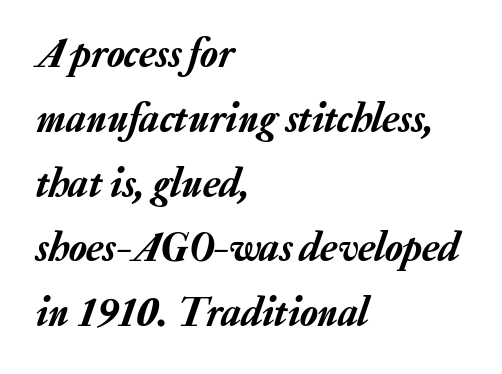
Q: Is the text italic (slanted)? A: Yes, it leans right by about 20 degrees.
Q: Is the text underlined? A: No.
Q: How is the paragraph aligned? A: Left-aligned.
Q: Is the spacing between letters normal or unusually wide? A: Normal.
Q: Is the spacing between lines tight, normal or loose? A: Normal.
Q: Width (condensed, normal, or wide)? A: Normal.
Q: Stroke contrast? A: Low.
Q: x-height? A: Medium.
Q: Monospaced? A: No.
